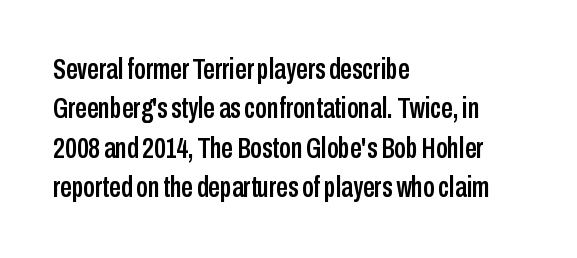
Q: Is the text italic (slanted)? A: No, it is upright.
Q: Is the typeface a serif or a sans-serif typeface? A: Sans-serif.
Q: Is the text underlined? A: No.
Q: How is the paragraph aligned? A: Left-aligned.
Q: Is the spacing between letters normal or unusually wide? A: Normal.
Q: Is the spacing between lines tight, normal or loose? A: Normal.
Q: Width (condensed, normal, or wide)? A: Condensed.
Q: Stroke contrast? A: Low.
Q: x-height? A: Medium.
Q: Monospaced? A: No.
